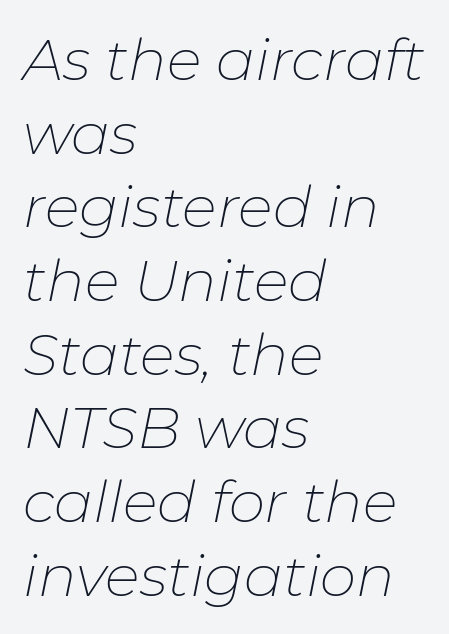
{"italic": "yes", "lean": "right", "slant_degrees": 11, "bold": "no", "weight": "thin", "width": "normal", "stroke_contrast": "low", "x_height": "medium", "monospaced": "no", "underline": "no", "align": "left", "line_spacing": "normal", "line_spacing_ratio": 1.27, "letter_spacing": "normal", "letter_spacing_em": 0.0, "glyph_px": 58}
